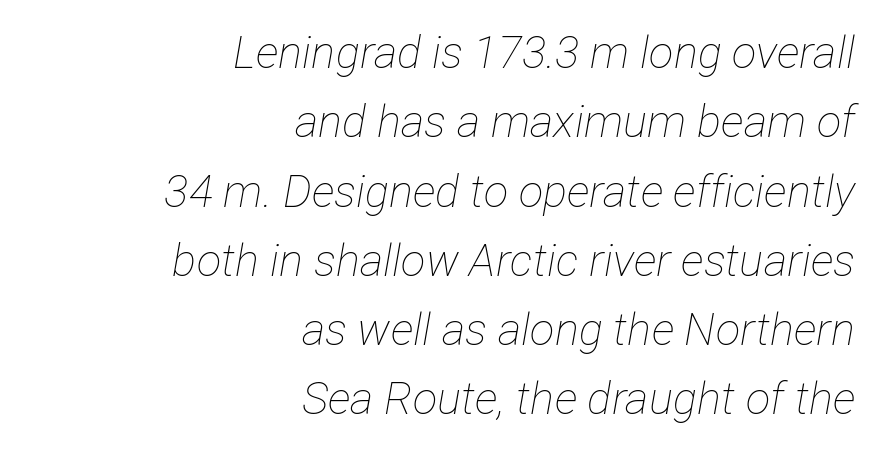
Would a proofreader flag this as italicized? Yes. Standard letterfit; no display-style spreading of the glyphs. All the whitespace from short lines collects on the left. Nothing heavy about these letters — not bold at all. The rendering uses a moderate line-height, typical for paragraphs. Plain, unruled lines of type.
